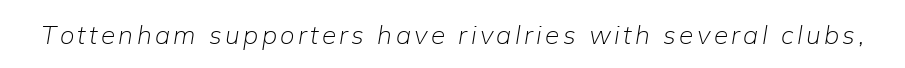
Anything drawn beneath the words? Only blank space. The passage shown leans; its letterforms are oblique. A light-to-regular cut is what we see here.
